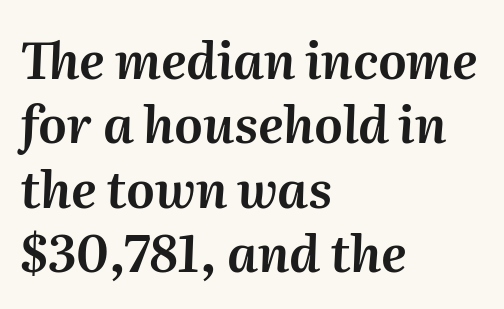
Leading: standard. Note the varied advance widths — an 'i' is clearly narrower than an 'm'. Each line starts at the same left margin while the right side varies. Observe the lean: these are italic letterforms. Letters rest on an invisible, unmarked baseline. The letters sit at their default tracking, neither squeezed nor spread.
